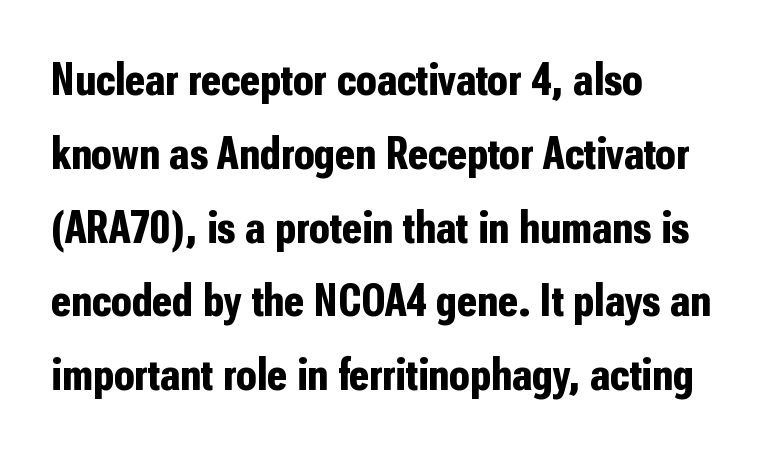
Visually the block forms a straight wall on the left and a jagged coastline on the right. The typesetting leans heavy: a genuine bold. The letters advance in unequal steps, a hallmark of proportional type. Posture: vertical. This sample uses a sans-serif face.
